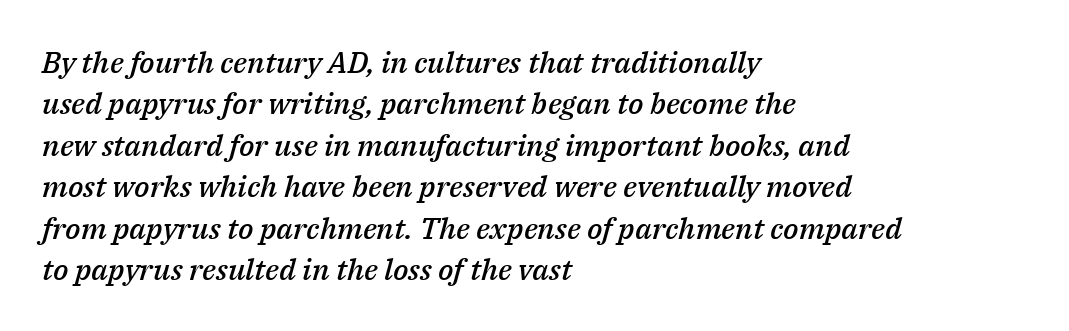
{"italic": "yes", "lean": "right", "slant_degrees": 14, "bold": "semi", "weight": "semibold", "width": "normal", "stroke_contrast": "medium", "x_height": "medium", "monospaced": "no", "underline": "no", "align": "left", "line_spacing": "normal", "line_spacing_ratio": 1.38, "letter_spacing": "normal", "letter_spacing_em": 0.0, "glyph_px": 30}
